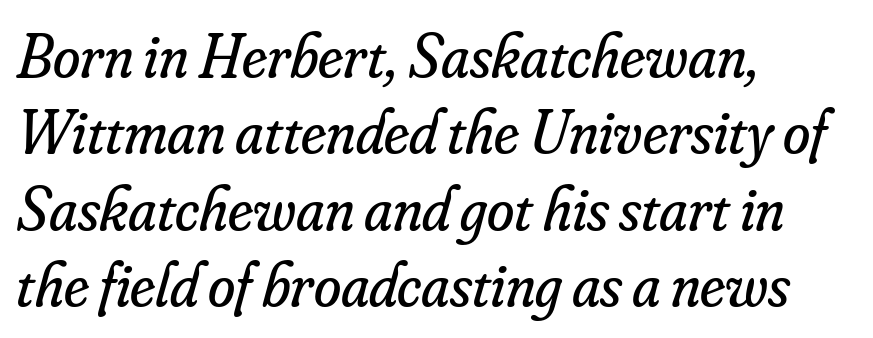
The space beneath each line is pristine and unruled. The letters advance in unequal steps, a hallmark of proportional type. Caption: multi-line text, flush left, ragged right. Glyph-to-glyph distance matches everyday printed text. Classification — serif.
